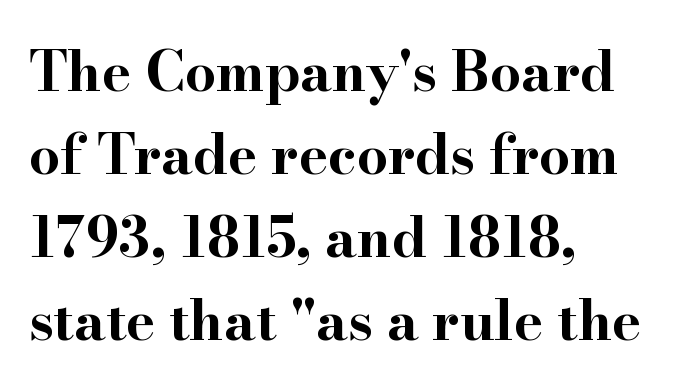
The setting favours the left margin, as ordinary paragraphs usually do. The strokes are fattened all the way to bold. The text was rendered using a seriffed face with decorative stroke endings. The leading is moderate, giving the passage an even texture. The face used here is proportionally spaced, like ordinary book or web type. Do the letters lean? They stand straight.
